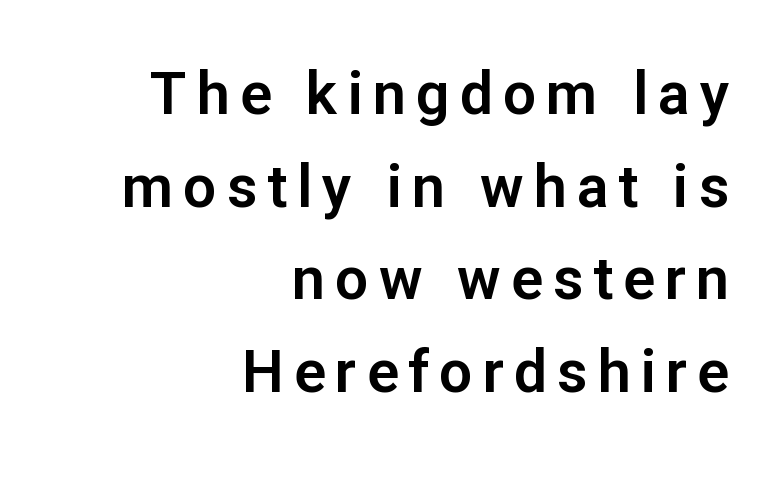
Q: Is the text italic (slanted)? A: No, it is upright.
Q: Is the typeface a serif or a sans-serif typeface? A: Sans-serif.
Q: Is the text underlined? A: No.
Q: How is the paragraph aligned? A: Right-aligned.
Q: Is the spacing between lines tight, normal or loose? A: Normal.
Q: Width (condensed, normal, or wide)? A: Normal.
Q: Stroke contrast? A: Low.
Q: x-height? A: Medium.
Q: Monospaced? A: No.
